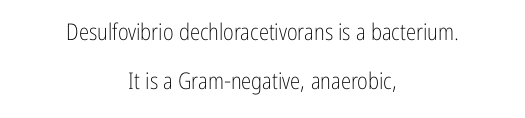
Leading: increased. The paragraph shown floats in the horizontal middle. A roman cut, with each character standing at attention. Standard letterfit; no display-style spreading of the glyphs.
